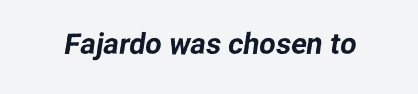
{"serif": "no", "width": "normal", "stroke_contrast": "low", "x_height": "medium", "monospaced": "no", "underline": "no", "letter_spacing": "normal", "letter_spacing_em": 0.0, "glyph_px": 29}
